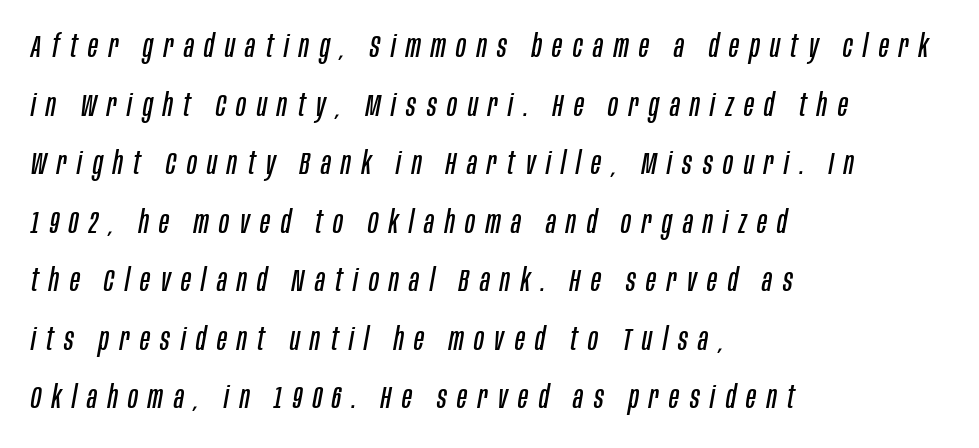
{"italic": "yes", "lean": "right", "slant_degrees": 10, "bold": "no", "weight": "regular", "width": "condensed", "stroke_contrast": "low", "x_height": "large", "monospaced": "no", "underline": "no", "align": "left", "line_spacing_ratio": 1.83, "letter_spacing": "wide", "letter_spacing_em": 0.33, "glyph_px": 32}
